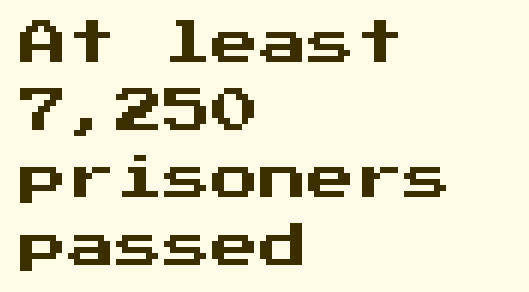
{"serif": "no", "italic": "no", "width": "normal", "stroke_contrast": "medium", "x_height": "medium", "monospaced": "yes", "underline": "no", "align": "left", "line_spacing": "normal", "line_spacing_ratio": 1.41, "letter_spacing": "normal", "letter_spacing_em": 0.0, "glyph_px": 48}
